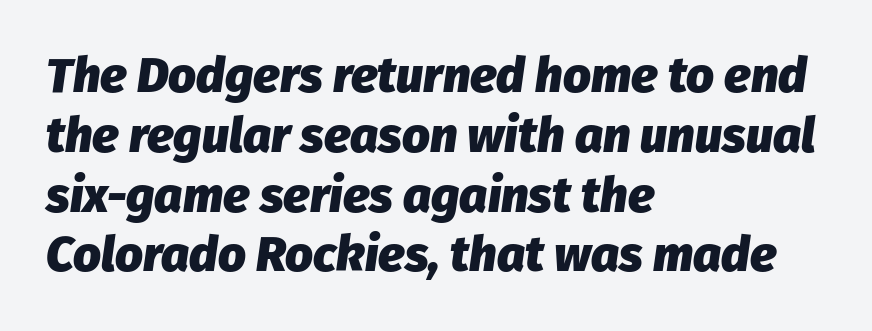
Varying glyph widths throughout — classic text-font behaviour. Pretty heavy lettering here — definitely bold. The letterforms sit shoulder to shoulder at normal distance. Compared with a centered layout, this one pins lines to the left instead. The letters are slanted; this is an italic face.
